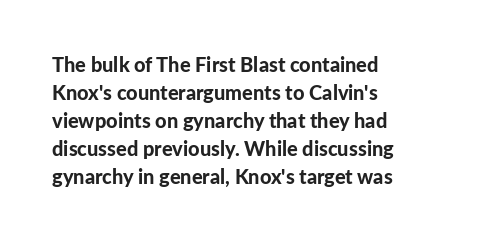
Its strokes are broad and dark, the hallmark of bold type. Plain, unruled lines of type. The paragraph shown leans on its left margin. Reading down the column, the eye jumps a familiar distance to each next line. Vertical strokes here are truly vertical.
